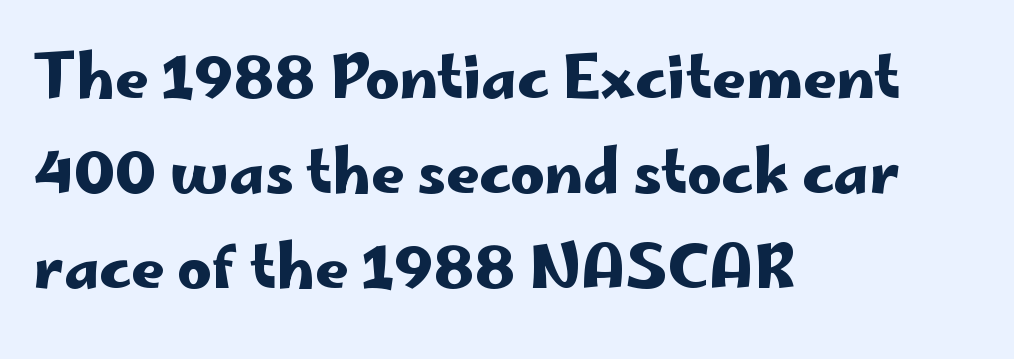
Does extra space separate the letters? No, they use regular spacing. Italic? Not at all — the glyphs are vertical. Look at the bottom of the vertical strokes: they stop flat, with no serifs. Notice how the passage keeps a crisp vertical edge on the left only. Each letter keeps its own natural width here, so spacing adapts to shape. Successive baselines arrive at the customary interval.
